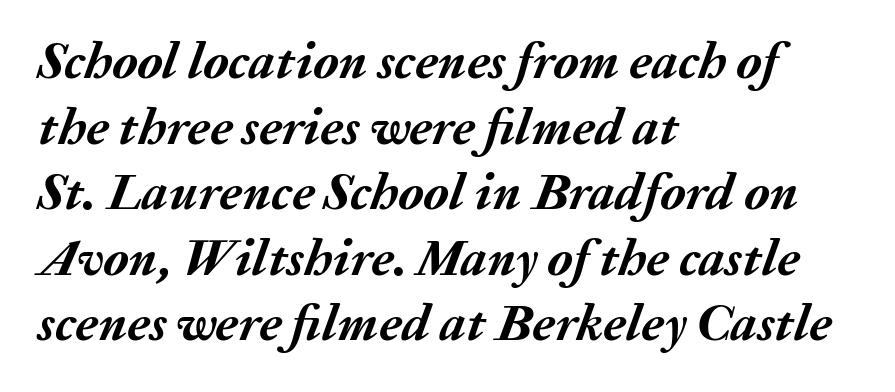
The image shows 52 px semibold type, italic (leaning right); set left-aligned, normal line spacing (1.26x), normal letter spacing, not underlined; medium stroke contrast and a medium x-height.
